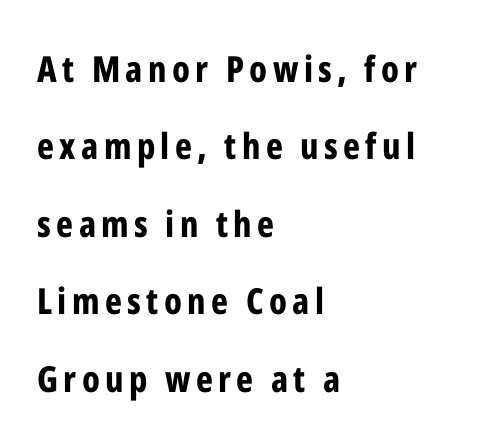
Q: Is the text bold? A: Yes.
Q: Is the text italic (slanted)? A: No, it is upright.
Q: Is the typeface a serif or a sans-serif typeface? A: Sans-serif.
Q: Is the text underlined? A: No.
Q: How is the paragraph aligned? A: Left-aligned.
Q: Is the spacing between lines tight, normal or loose? A: Loose.
Q: Width (condensed, normal, or wide)? A: Condensed.
Q: Stroke contrast? A: Low.
Q: x-height? A: Medium.
Q: Monospaced? A: No.
